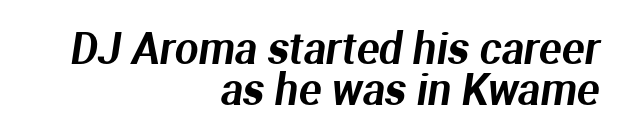
{"serif": "no", "width": "normal", "stroke_contrast": "medium", "x_height": "medium", "monospaced": "no", "underline": "no", "align": "right", "line_spacing": "tight", "line_spacing_ratio": 0.98, "letter_spacing": "normal", "letter_spacing_em": 0.0, "glyph_px": 42}
